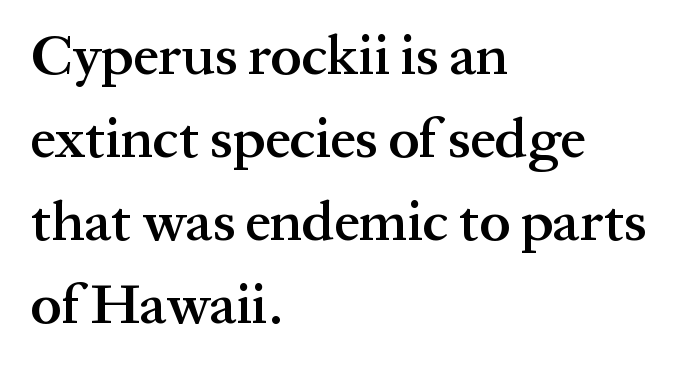
Q: Is the text bold? A: Semi-bold.
Q: Is the text italic (slanted)? A: No, it is upright.
Q: Is the typeface a serif or a sans-serif typeface? A: Serif.
Q: Is the text underlined? A: No.
Q: How is the paragraph aligned? A: Left-aligned.
Q: Is the spacing between letters normal or unusually wide? A: Normal.
Q: Is the spacing between lines tight, normal or loose? A: Normal.
Q: Width (condensed, normal, or wide)? A: Normal.
Q: Stroke contrast? A: Medium.
Q: x-height? A: Medium.
Q: Monospaced? A: No.
